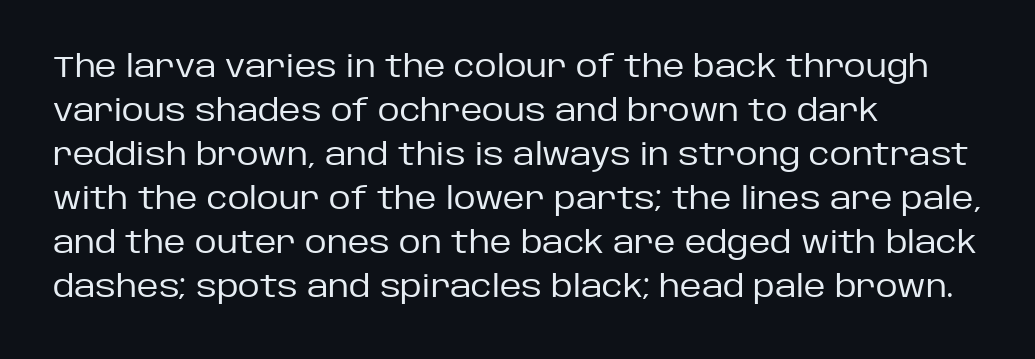
The image shows 30 px regular-weight sans-serif type, upright; set left-aligned, normal line spacing (1.47x), normal letter spacing, not underlined; low stroke contrast and a large x-height.
